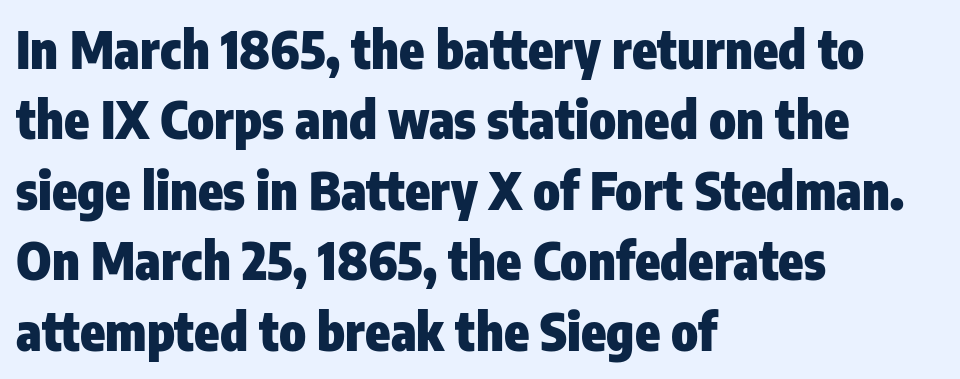
{"serif": "no", "italic": "no", "bold": "yes", "weight": "heavy", "width": "condensed", "stroke_contrast": "low", "x_height": "medium", "monospaced": "no", "underline": "no", "align": "left", "line_spacing": "normal", "line_spacing_ratio": 1.38, "letter_spacing": "normal", "letter_spacing_em": 0.0, "glyph_px": 51}
